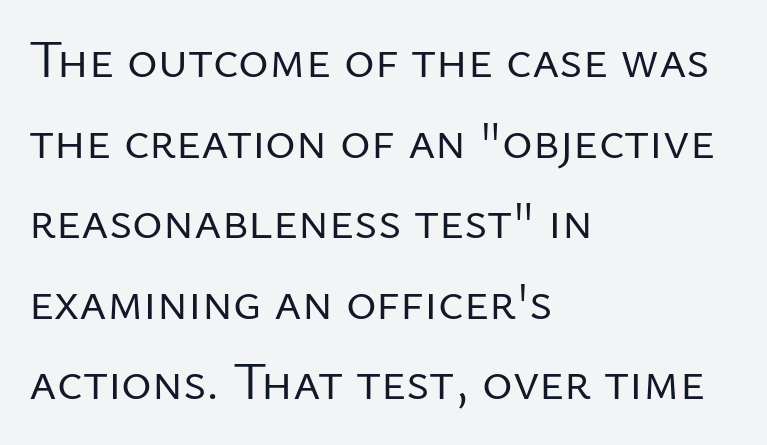
Q: Is the text bold? A: No.
Q: Is the text italic (slanted)? A: No, it is upright.
Q: Is the typeface a serif or a sans-serif typeface? A: Sans-serif.
Q: Is the text underlined? A: No.
Q: How is the paragraph aligned? A: Left-aligned.
Q: Is the spacing between letters normal or unusually wide? A: Normal.
Q: Is the spacing between lines tight, normal or loose? A: Normal.
Q: Width (condensed, normal, or wide)? A: Normal.
Q: Stroke contrast? A: Low.
Q: x-height? A: Medium.
Q: Monospaced? A: No.
